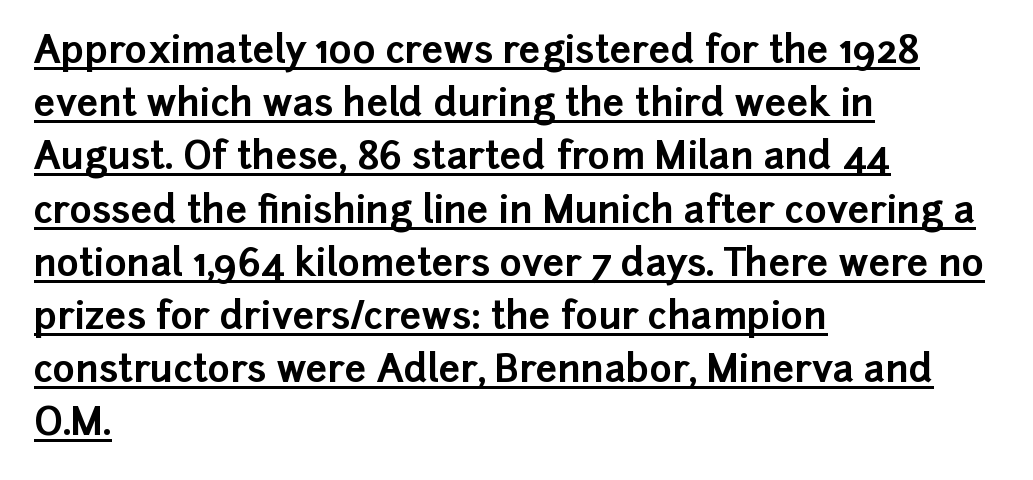
The image shows 38 px bold sans-serif type, upright; set left-aligned, normal line spacing (1.4x), normal letter spacing, underlined; low stroke contrast and a medium x-height.
